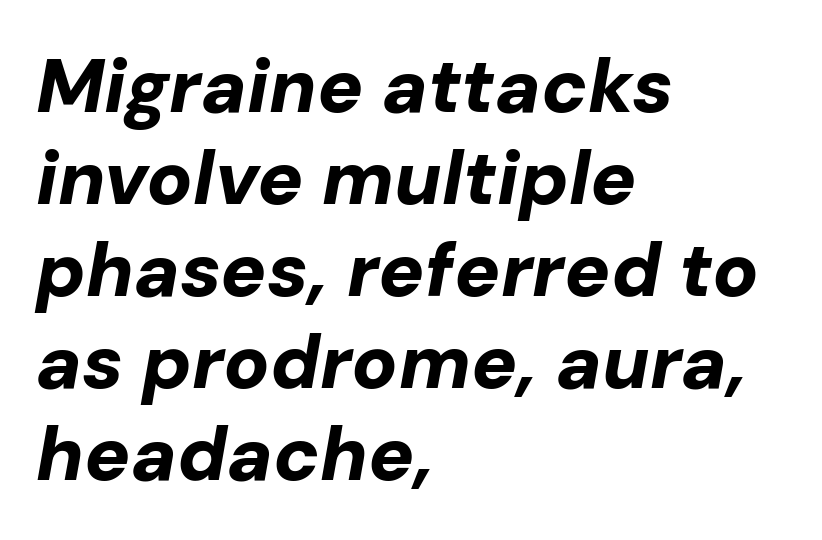
The image shows 76 px bold type, italic (leaning right); set left-aligned, line spacing 1.21x, normal letter spacing, not underlined; low stroke contrast and a medium x-height.
